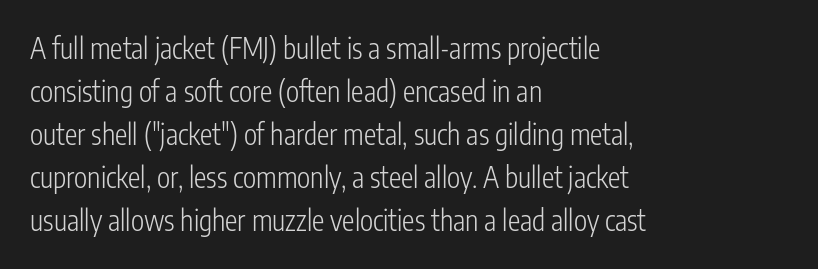
Q: Is the text bold? A: No.
Q: Is the text italic (slanted)? A: No, it is upright.
Q: Is the typeface a serif or a sans-serif typeface? A: Sans-serif.
Q: Is the text underlined? A: No.
Q: How is the paragraph aligned? A: Left-aligned.
Q: Is the spacing between letters normal or unusually wide? A: Normal.
Q: Is the spacing between lines tight, normal or loose? A: Normal.
Q: Width (condensed, normal, or wide)? A: Condensed.
Q: Stroke contrast? A: Low.
Q: x-height? A: Medium.
Q: Monospaced? A: No.
